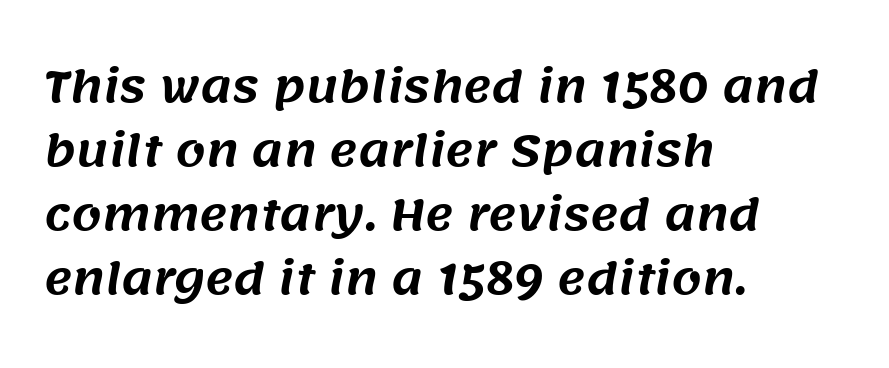
Q: Is the typeface a serif or a sans-serif typeface? A: Sans-serif.
Q: Is the text underlined? A: No.
Q: How is the paragraph aligned? A: Left-aligned.
Q: Is the spacing between letters normal or unusually wide? A: Normal.
Q: Is the spacing between lines tight, normal or loose? A: Normal.
Q: Width (condensed, normal, or wide)? A: Normal.
Q: Stroke contrast? A: Medium.
Q: x-height? A: Large.
Q: Monospaced? A: No.
